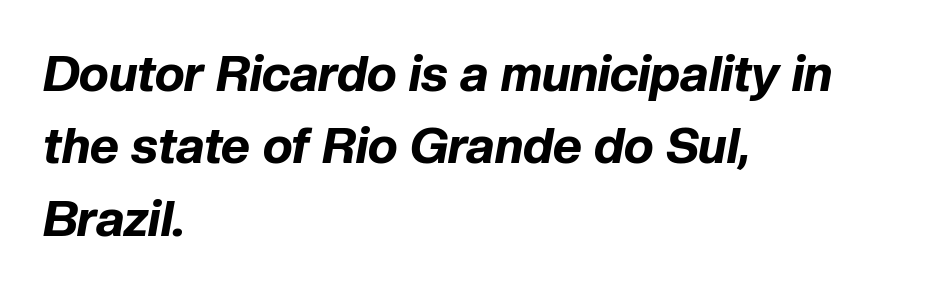
Q: Is the text bold? A: Yes.
Q: Is the text italic (slanted)? A: Yes, it leans right by about 10 degrees.
Q: Is the text underlined? A: No.
Q: How is the paragraph aligned? A: Left-aligned.
Q: Is the spacing between letters normal or unusually wide? A: Normal.
Q: Is the spacing between lines tight, normal or loose? A: Normal.
Q: Width (condensed, normal, or wide)? A: Normal.
Q: Stroke contrast? A: Low.
Q: x-height? A: Medium.
Q: Monospaced? A: No.
